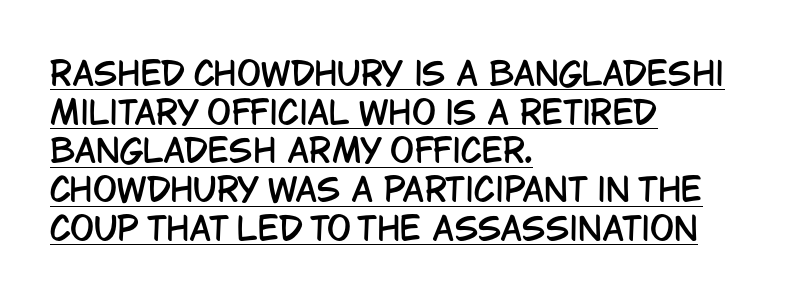
Visually the block forms a straight wall on the left and a jagged coastline on the right. Type style note: lacks serifs. The letters sit at their default tracking, neither squeezed nor spread. Spacing verdict: proportional, widths tailored to each character. A typographer would call this underscored text.
